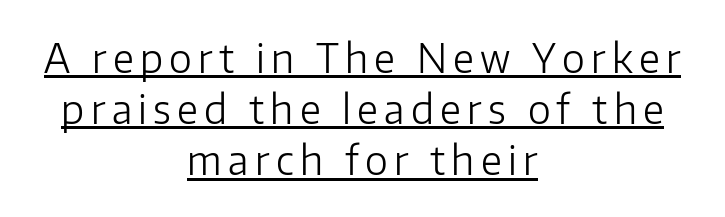
{"serif": "no", "italic": "no", "bold": "no", "weight": "light", "width": "normal", "stroke_contrast": "low", "x_height": "medium", "monospaced": "no", "underline": "yes", "align": "center", "line_spacing": "normal", "line_spacing_ratio": 1.31, "glyph_px": 39}
